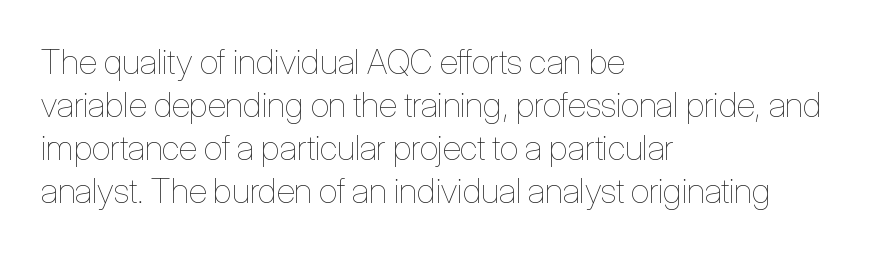
The letters stand straight up with perfectly vertical stems. The glyphs are unaccompanied by any horizontal stroke below them. Note the varied advance widths — an 'i' is clearly narrower than an 'm'. What's the leading like? Ordinary, nothing unusual. Reading down the block, your eye returns to a fixed left position each line.
